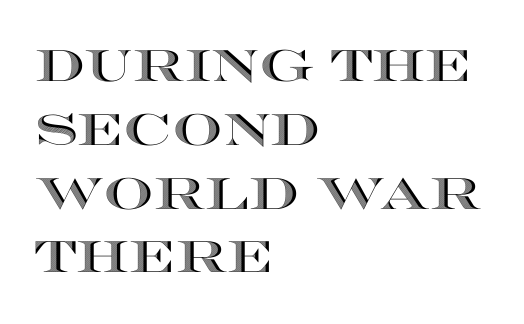
{"italic": "no", "width": "wide", "x_height": "large", "monospaced": "no", "underline": "no", "align": "left", "line_spacing": "normal", "line_spacing_ratio": 1.45, "letter_spacing": "normal", "letter_spacing_em": 0.0, "glyph_px": 44}
